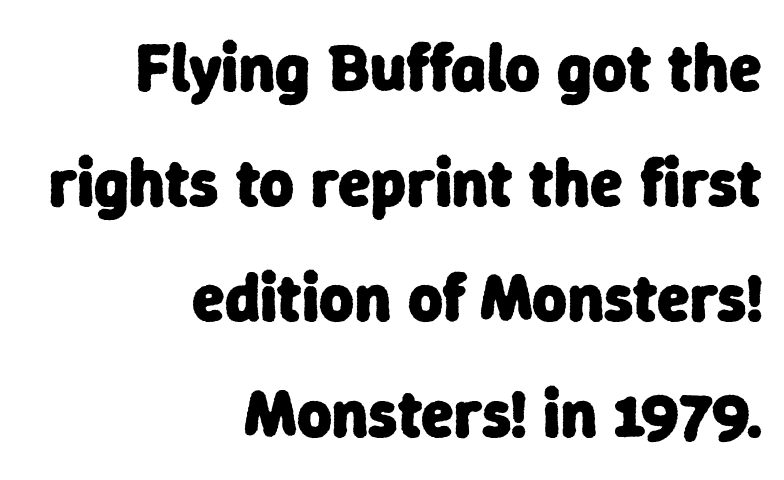
The image shows 67 px heavy sans-serif type; set right-aligned, line spacing 1.72x, normal letter spacing, not underlined; low stroke contrast and a medium x-height.
